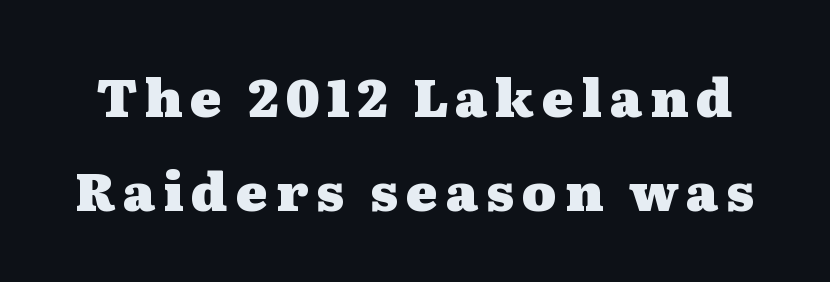
Little horizontal feet cap the strokes, marking this as serif type. The passage shown is not underscored anywhere. Varying glyph widths throughout — classic text-font behaviour. Pretty heavy lettering here — definitely bold.
